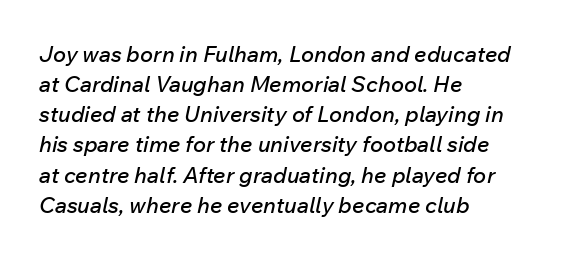
The image shows 22 px text type, italic (leaning right); set left-aligned, normal line spacing (1.37x), normal letter spacing, not underlined.
